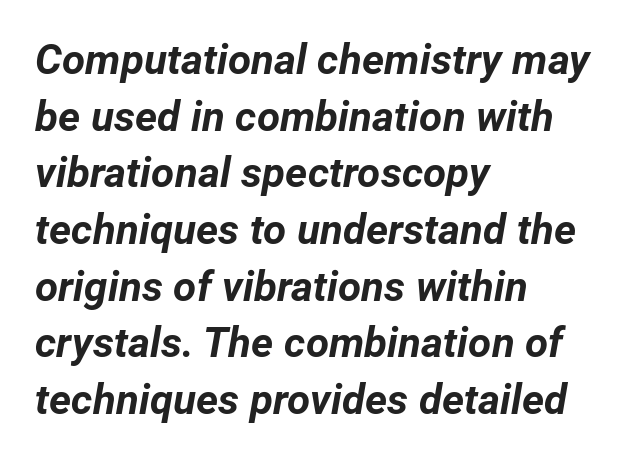
{"italic": "yes", "lean": "right", "slant_degrees": 12, "bold": "yes", "weight": "bold", "width": "normal", "stroke_contrast": "low", "x_height": "medium", "monospaced": "no", "underline": "no", "align": "left", "line_spacing": "normal", "line_spacing_ratio": 1.35, "letter_spacing": "normal", "letter_spacing_em": 0.0, "glyph_px": 42}
